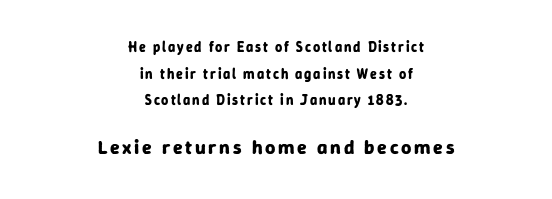
Q: Is the text bold? A: Yes.
Q: Is the text italic (slanted)? A: No, it is upright.
Q: Is the text underlined? A: No.
Q: How is the paragraph aligned? A: Centered.
Q: Is the spacing between lines tight, normal or loose? A: Loose.
Q: Which block of text is set in a larger size, the first (top) or the second (bottom)? A: The second (bottom) one.
